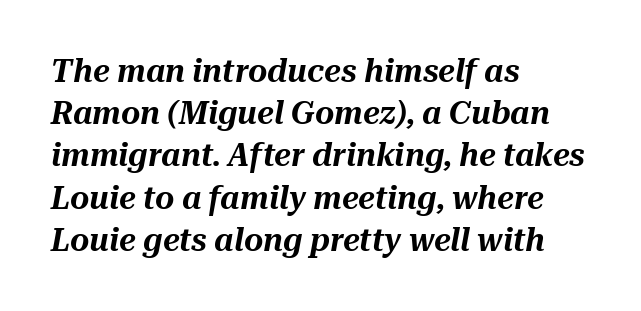
{"italic": "yes", "lean": "right", "slant_degrees": 10, "width": "normal", "stroke_contrast": "medium", "x_height": "medium", "monospaced": "no", "underline": "no", "align": "left", "line_spacing": "normal", "line_spacing_ratio": 1.28, "letter_spacing": "normal", "letter_spacing_em": 0.0, "glyph_px": 33}
